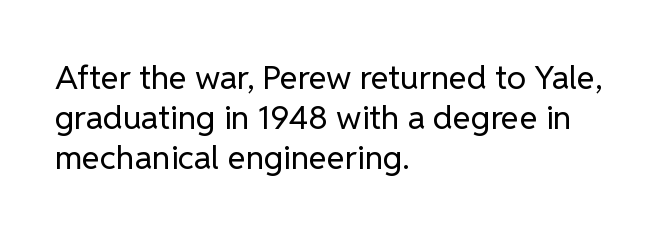
The face used here is proportionally spaced, like ordinary book or web type. The tracking reads as untouched default to a designer's eye. Style check: upright. The lines are quadded left.
